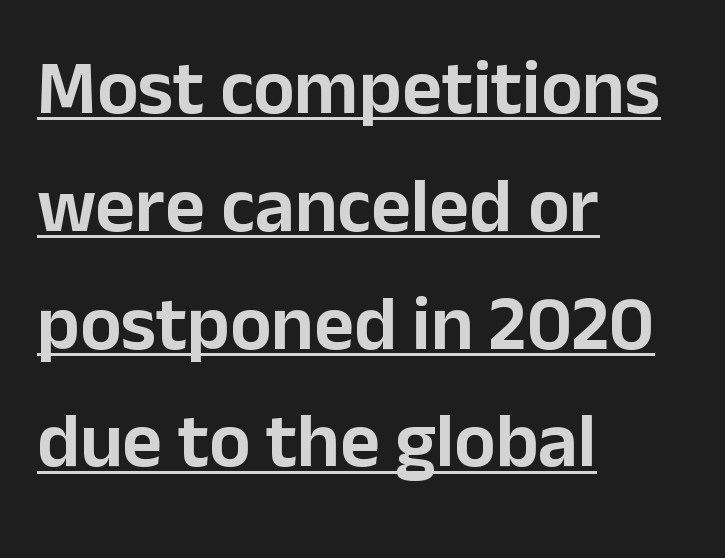
{"serif": "no", "italic": "no", "width": "normal", "stroke_contrast": "low", "x_height": "medium", "monospaced": "no", "underline": "yes", "align": "left", "line_spacing": "normal", "line_spacing_ratio": 1.53, "letter_spacing": "normal", "letter_spacing_em": 0.0, "glyph_px": 77}
